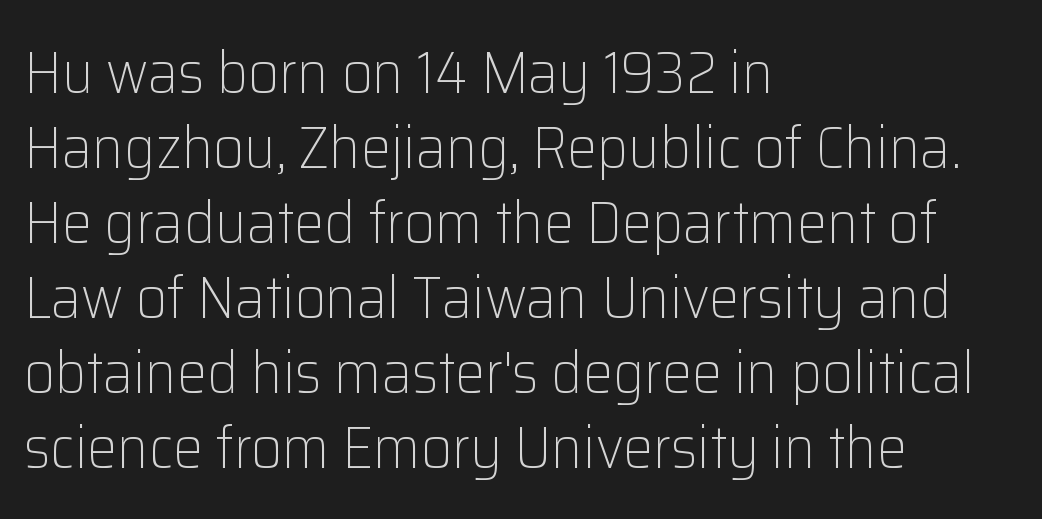
The image shows 60 px light sans-serif type, upright; set left-aligned, normal line spacing (1.25x), normal letter spacing, not underlined; low stroke contrast and a medium x-height.
